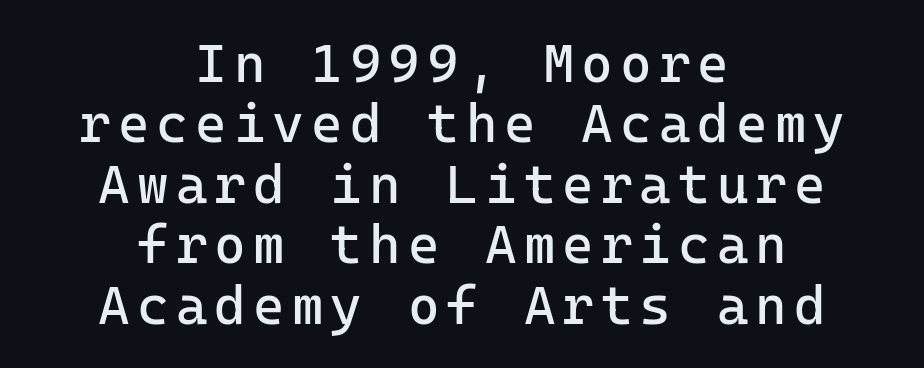
The image shows 54 px regular-weight sans-serif type, upright, monospaced; set centered, tight line spacing (1.12x), not underlined; low stroke contrast and a medium x-height.
